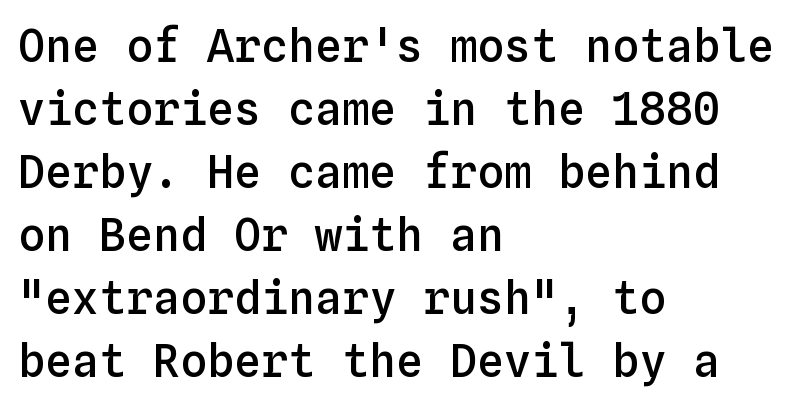
The image shows 45 px semibold type, upright, monospaced; set left-aligned, normal line spacing (1.4x), normal letter spacing, not underlined; low stroke contrast and a medium x-height.
